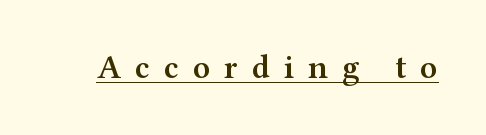
{"serif": "yes", "italic": "no", "bold": "semi", "weight": "semibold", "width": "wide", "stroke_contrast": "medium", "x_height": "medium", "monospaced": "no", "underline": "yes", "letter_spacing": "wide", "letter_spacing_em": 0.43, "glyph_px": 33}
